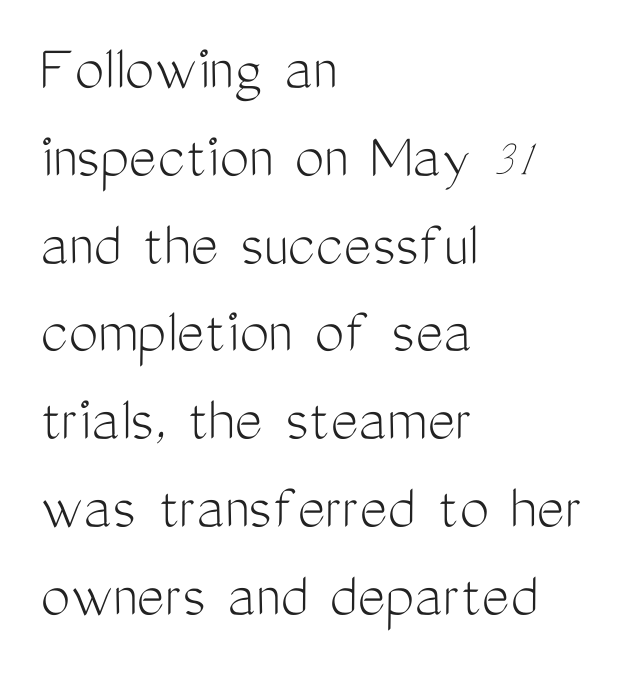
Q: Is the text bold? A: No.
Q: Is the text italic (slanted)? A: No, it is upright.
Q: Is the typeface a serif or a sans-serif typeface? A: Sans-serif.
Q: Is the text underlined? A: No.
Q: How is the paragraph aligned? A: Left-aligned.
Q: Is the spacing between letters normal or unusually wide? A: Normal.
Q: Is the spacing between lines tight, normal or loose? A: Normal.
Q: Width (condensed, normal, or wide)? A: Condensed.
Q: Stroke contrast? A: Medium.
Q: x-height? A: Medium.
Q: Monospaced? A: No.
